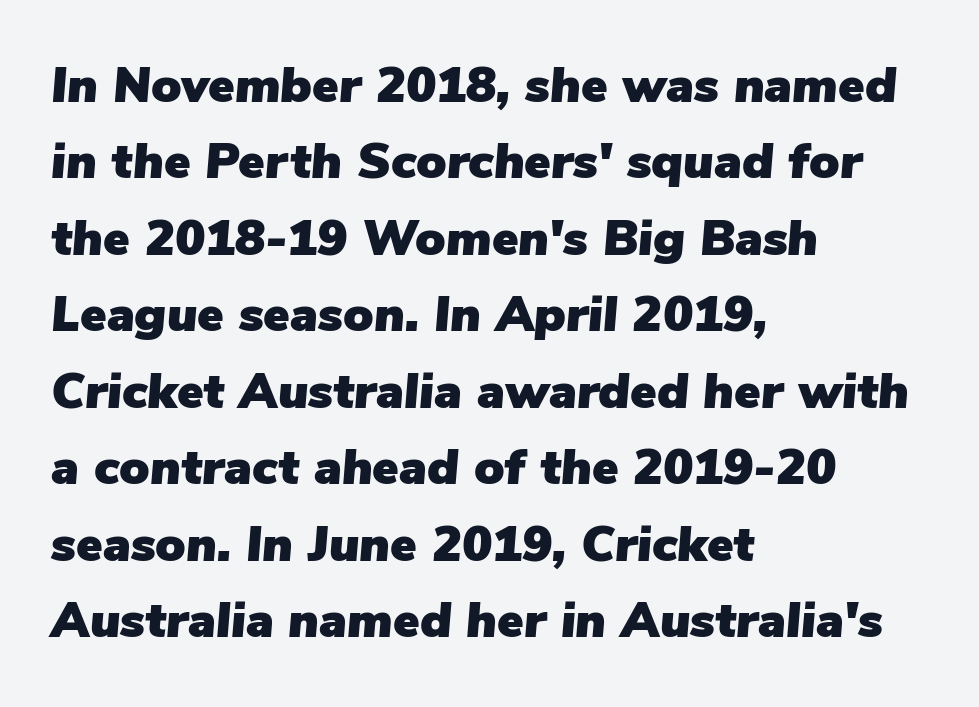
A typesetter would call this zero additional tracking. Compared with ordinary roman type, these characters are visibly tilted. The lines in this sample share a left origin and differ only in where they stop. The specimen omits any rule beneath the text block's lines. You could not count columns in this text — the font is proportionally spaced. Regular leading.
